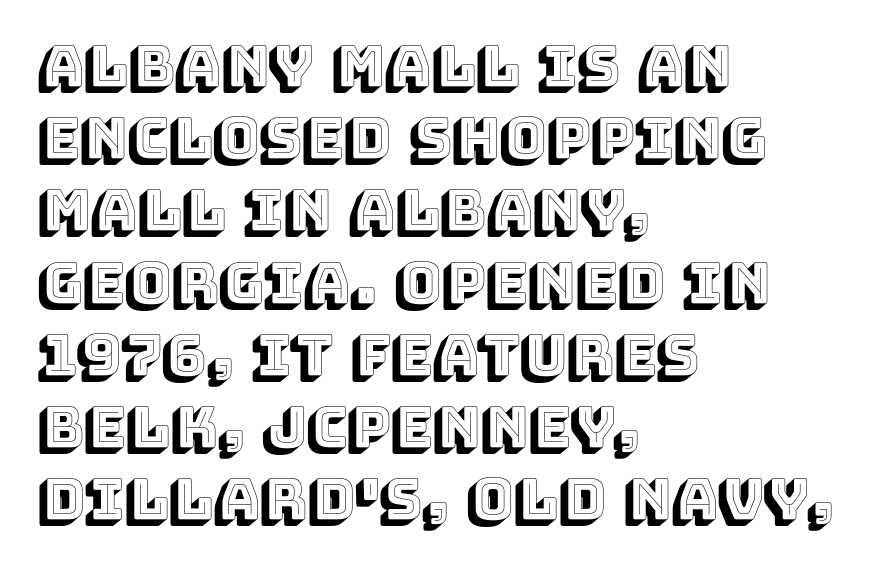
{"italic": "no", "width": "normal", "x_height": "large", "monospaced": "no", "underline": "no", "align": "left", "line_spacing": "normal", "line_spacing_ratio": 1.29, "letter_spacing": "normal", "letter_spacing_em": 0.0, "glyph_px": 56}
